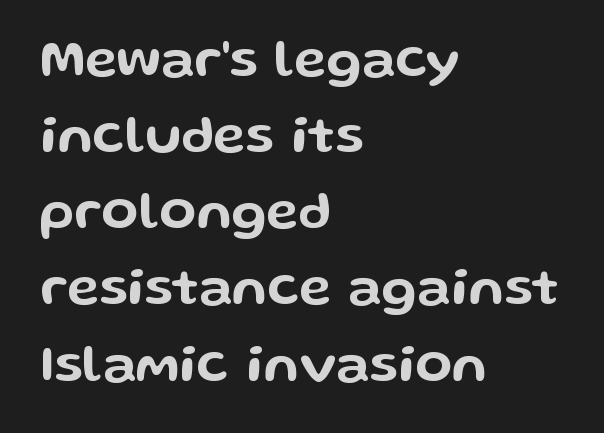
This block has exactly the height ordinary leading produces. Each letter keeps its own natural width here, so spacing adapts to shape. Designer's note — italics off, roman on. Examine the stroke ends and you'll find no serifs.
